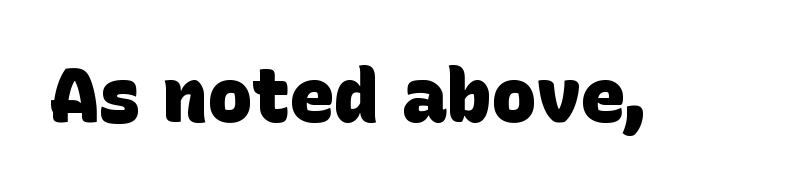
Q: Is the text bold? A: Yes.
Q: Is the typeface a serif or a sans-serif typeface? A: Sans-serif.
Q: Is the text underlined? A: No.
Q: Is the spacing between letters normal or unusually wide? A: Normal.
Q: Width (condensed, normal, or wide)? A: Normal.
Q: Stroke contrast? A: Low.
Q: x-height? A: Large.
Q: Monospaced? A: No.
